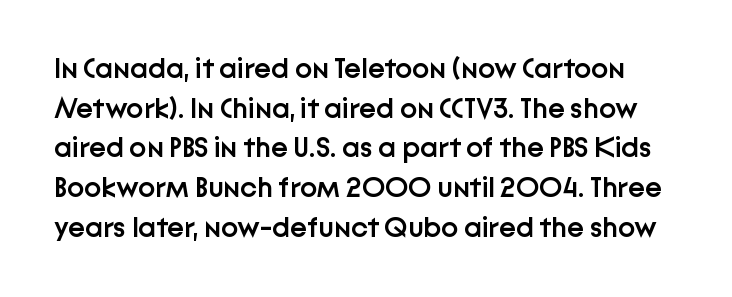
Stroke thickness is moderately raised; the sample reads as semibold. Proportional: the letters do not fall into vertical columns. How would I describe the line gaps? Plain and ordinary. The lettering holds an erect, upright posture throughout. The rendering keeps characters at their native spacing.
